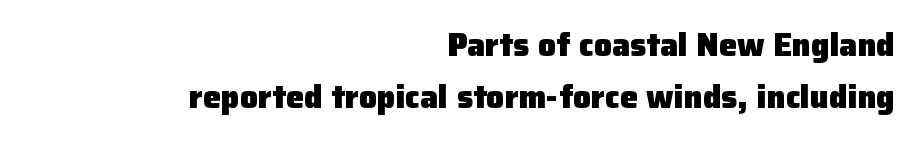
Q: Is the text bold? A: Yes.
Q: Is the text italic (slanted)? A: No, it is upright.
Q: Is the typeface a serif or a sans-serif typeface? A: Sans-serif.
Q: Is the text underlined? A: No.
Q: How is the paragraph aligned? A: Right-aligned.
Q: Is the spacing between letters normal or unusually wide? A: Normal.
Q: Is the spacing between lines tight, normal or loose? A: Normal.
Q: Width (condensed, normal, or wide)? A: Normal.
Q: Stroke contrast? A: Low.
Q: x-height? A: Medium.
Q: Monospaced? A: No.
